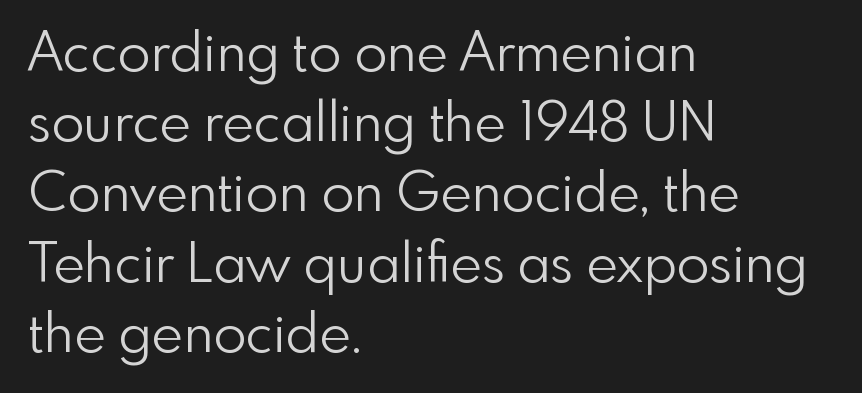
No word sits above an underline. In CSS terms this would be text-align: left. The designer went with a sans here, leaving each stem footless. Each stroke keeps to a modest, everyday thickness or less. You could call the tracking neutral — neither tight nor loose.
